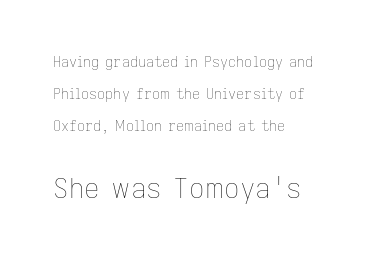
Posture: straight, roman, zero tilt. Is the letter spacing exaggerated? No — it looks like the ordinary default. Letters rest on an invisible, unmarked baseline. This block would shrink considerably if given ordinary leading; it's expanded now. The composition opens small and finishes big. The passage is arranged the way most books set body copy — flush left.
